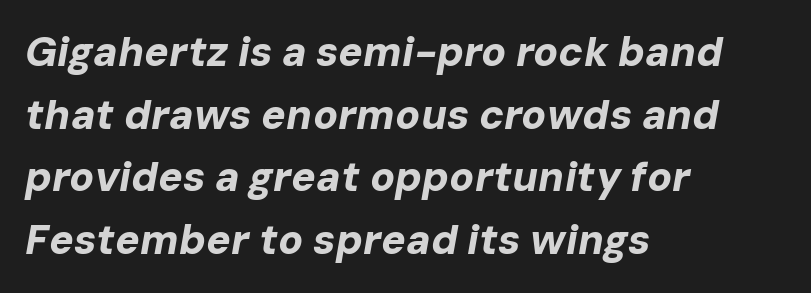
Q: Is the text bold? A: Yes.
Q: Is the text italic (slanted)? A: Yes, it leans right by about 10 degrees.
Q: Is the text underlined? A: No.
Q: How is the paragraph aligned? A: Left-aligned.
Q: Is the spacing between letters normal or unusually wide? A: Normal.
Q: Is the spacing between lines tight, normal or loose? A: Normal.
Q: Width (condensed, normal, or wide)? A: Normal.
Q: Stroke contrast? A: Low.
Q: x-height? A: Medium.
Q: Monospaced? A: No.
